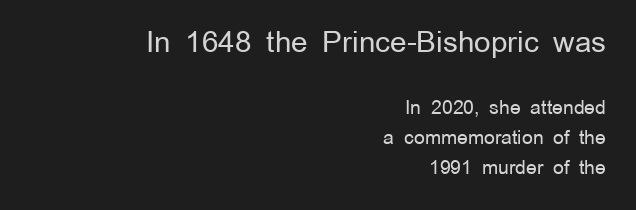
{"serif": "no", "italic": "no", "bold": "no", "weight": "regular", "width": "normal", "stroke_contrast": "low", "x_height": "medium", "monospaced": "no", "underline": "no", "align": "right", "line_spacing": "normal", "line_spacing_ratio": 1.58, "letter_spacing": "normal", "letter_spacing_em": 0.0, "larger_block": "first", "size_ratio": 1.53, "glyph_px": 29}
